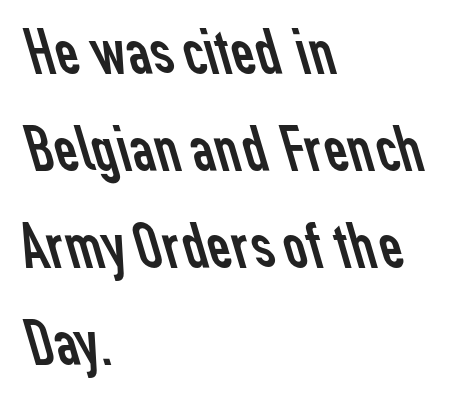
This sample has the flowing, uneven cadence of proportional lettering. The paragraph has a hard left edge and a soft right edge. This sample keeps an unexceptional amount of space between lines. The words here are not underlined. The designer went with a sans here, leaving each stem footless.
